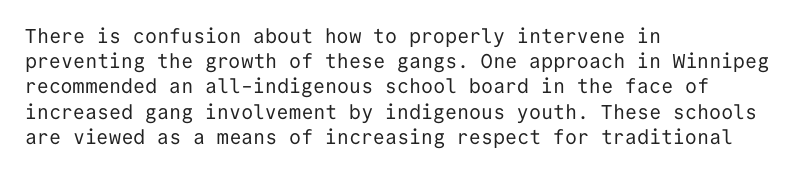
The image shows 20 px text type, upright; set left-aligned, normal line spacing (1.26x), normal letter spacing, not underlined.
